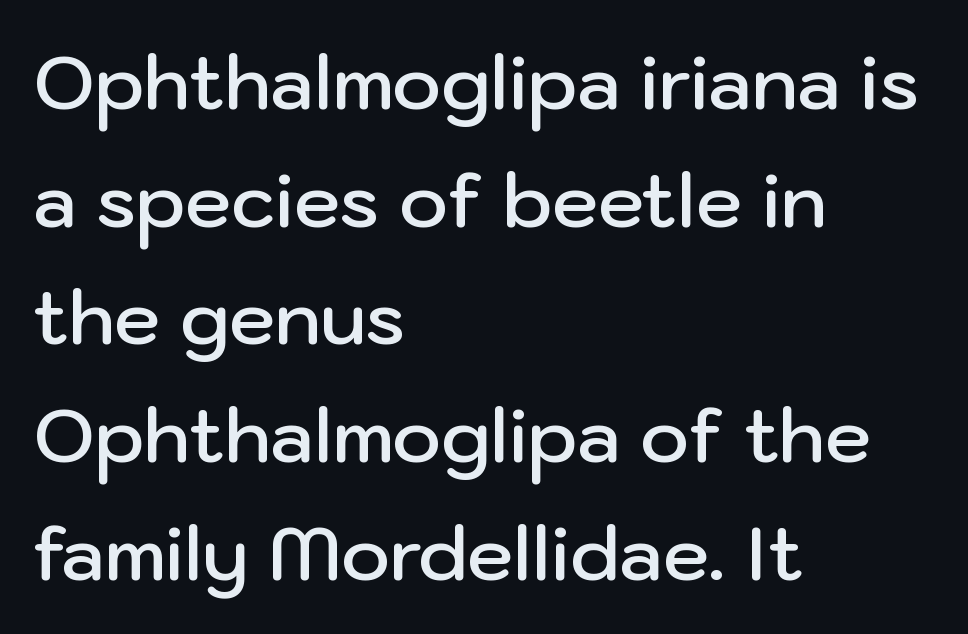
Q: Is the text bold? A: Semi-bold.
Q: Is the text italic (slanted)? A: No, it is upright.
Q: Is the typeface a serif or a sans-serif typeface? A: Sans-serif.
Q: Is the text underlined? A: No.
Q: How is the paragraph aligned? A: Left-aligned.
Q: Is the spacing between letters normal or unusually wide? A: Normal.
Q: Is the spacing between lines tight, normal or loose? A: Normal.
Q: Width (condensed, normal, or wide)? A: Normal.
Q: Stroke contrast? A: Low.
Q: x-height? A: Medium.
Q: Monospaced? A: No.
